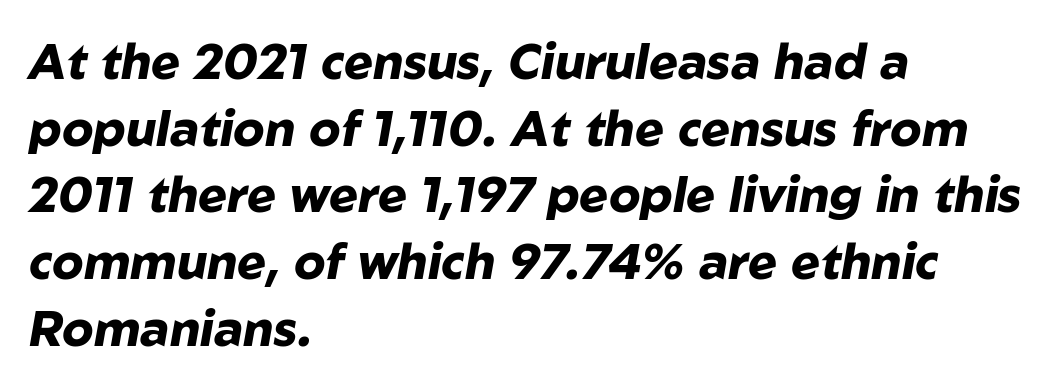
Q: Is the text bold? A: Yes.
Q: Is the text italic (slanted)? A: Yes, it leans right by about 10 degrees.
Q: Is the text underlined? A: No.
Q: How is the paragraph aligned? A: Left-aligned.
Q: Is the spacing between letters normal or unusually wide? A: Normal.
Q: Is the spacing between lines tight, normal or loose? A: Normal.
Q: Width (condensed, normal, or wide)? A: Normal.
Q: Stroke contrast? A: Low.
Q: x-height? A: Medium.
Q: Monospaced? A: No.
